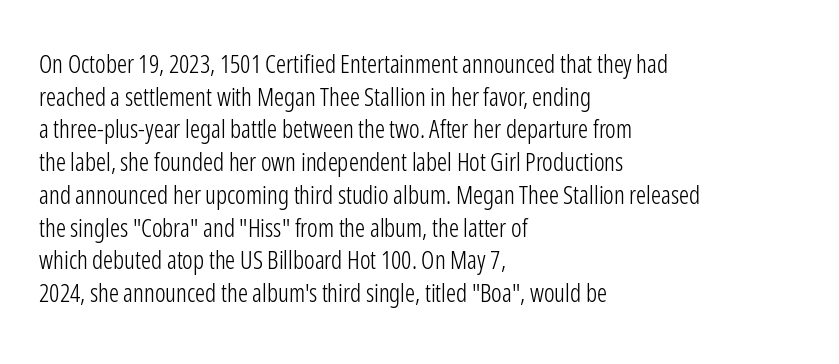
What's the leading like? Ordinary, nothing unusual. The passage shown has conventional tracking throughout. The typography opts for an upright posture over an oblique one. The passage is arranged the way most books set body copy — flush left.
